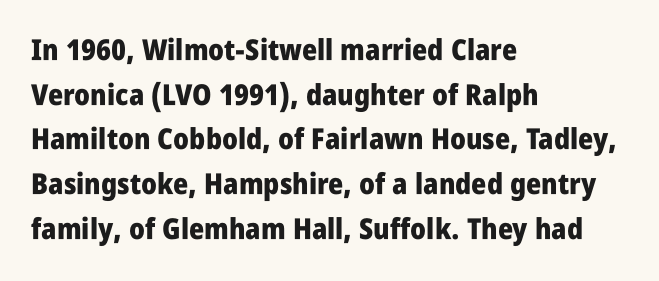
{"serif": "no", "italic": "no", "bold": "yes", "weight": "heavy", "width": "condensed", "stroke_contrast": "low", "x_height": "large", "monospaced": "no", "underline": "no", "align": "left", "line_spacing": "normal", "line_spacing_ratio": 1.54, "letter_spacing": "normal", "letter_spacing_em": 0.0, "glyph_px": 29}
